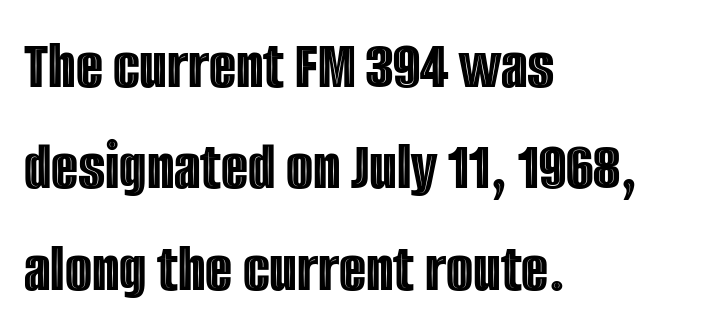
{"italic": "no", "width": "condensed", "x_height": "large", "monospaced": "no", "underline": "no", "align": "left", "line_spacing": "normal", "line_spacing_ratio": 1.45, "letter_spacing": "normal", "letter_spacing_em": 0.0, "glyph_px": 70}
